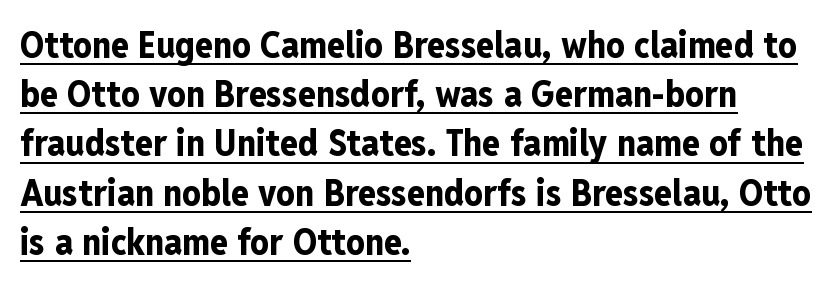
The image shows 37 px bold, condensed sans-serif type, upright; set left-aligned, normal line spacing (1.33x), normal letter spacing, underlined; low stroke contrast and a medium x-height.
